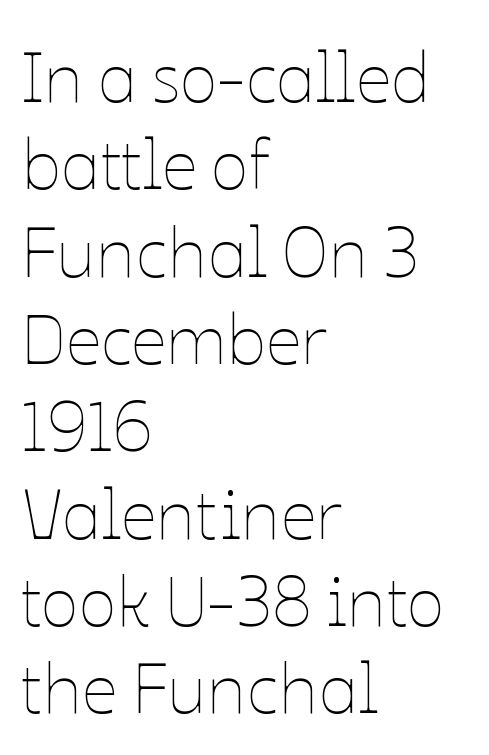
{"italic": "no", "bold": "no", "weight": "thin", "width": "normal", "stroke_contrast": "low", "x_height": "medium", "monospaced": "no", "underline": "no", "align": "left", "line_spacing_ratio": 1.23, "letter_spacing": "normal", "letter_spacing_em": 0.0, "glyph_px": 71}
